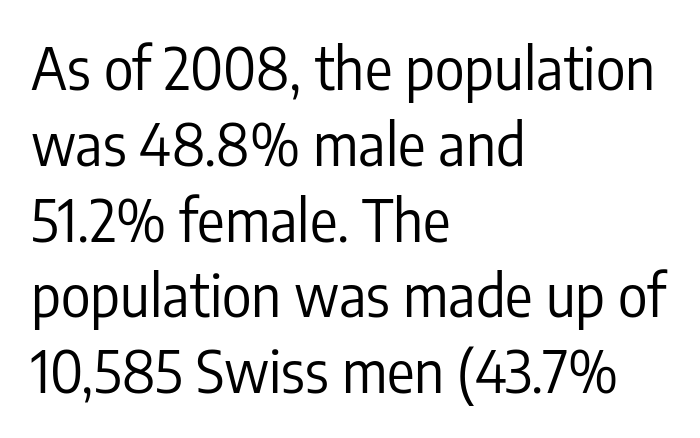
{"serif": "no", "italic": "no", "bold": "no", "weight": "regular", "width": "condensed", "stroke_contrast": "low", "x_height": "medium", "monospaced": "no", "underline": "no", "align": "left", "line_spacing": "normal", "line_spacing_ratio": 1.33, "letter_spacing": "normal", "letter_spacing_em": 0.0, "glyph_px": 57}
